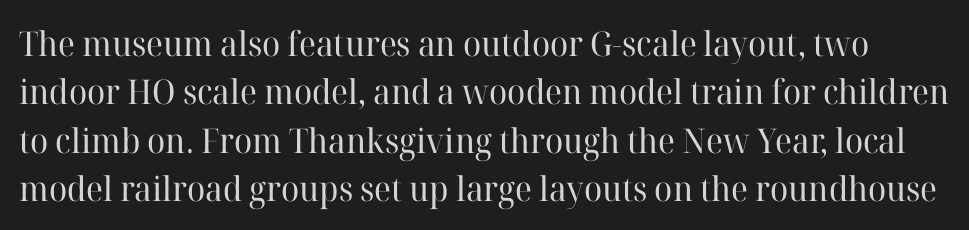
The zone under the glyphs is completely vacant. Every character sits straight up, as roman type does. Look at the bottom of the vertical strokes: they flare into serifs here. Looks like regular typesetting: each glyph gets only the width it needs. Nobody touched the tracking dial on this one. Compared with typical paragraphs, the rows here are spaced about the same.
